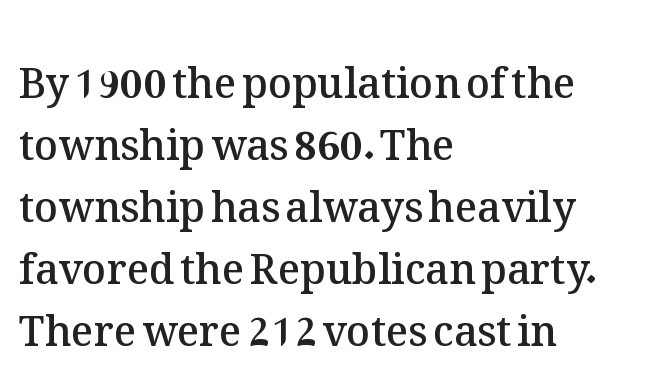
The image shows 41 px semibold type, upright; set left-aligned, normal line spacing (1.51x), normal letter spacing, not underlined; medium stroke contrast and a medium x-height.
